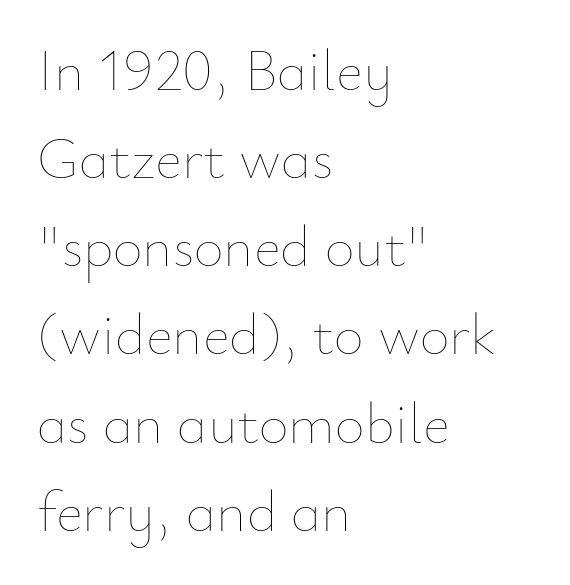
Q: Is the text bold? A: No.
Q: Is the text italic (slanted)? A: No, it is upright.
Q: Is the text underlined? A: No.
Q: How is the paragraph aligned? A: Left-aligned.
Q: Is the spacing between letters normal or unusually wide? A: Normal.
Q: Is the spacing between lines tight, normal or loose? A: Normal.
Q: Width (condensed, normal, or wide)? A: Normal.
Q: Stroke contrast? A: Low.
Q: x-height? A: Small.
Q: Monospaced? A: No.
